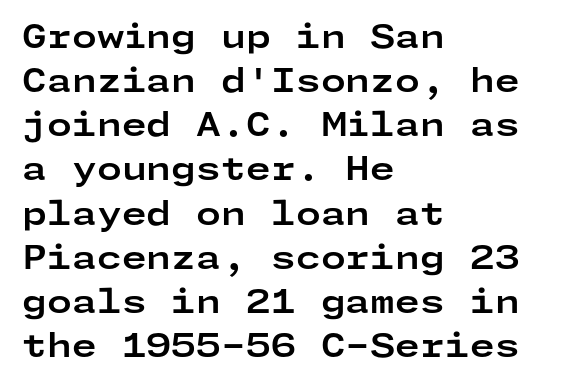
{"serif": "no", "italic": "no", "bold": "yes", "weight": "bold", "width": "wide", "stroke_contrast": "low", "x_height": "medium", "underline": "no", "align": "left", "line_spacing": "normal", "line_spacing_ratio": 1.38, "letter_spacing": "normal", "letter_spacing_em": 0.0, "glyph_px": 32}
